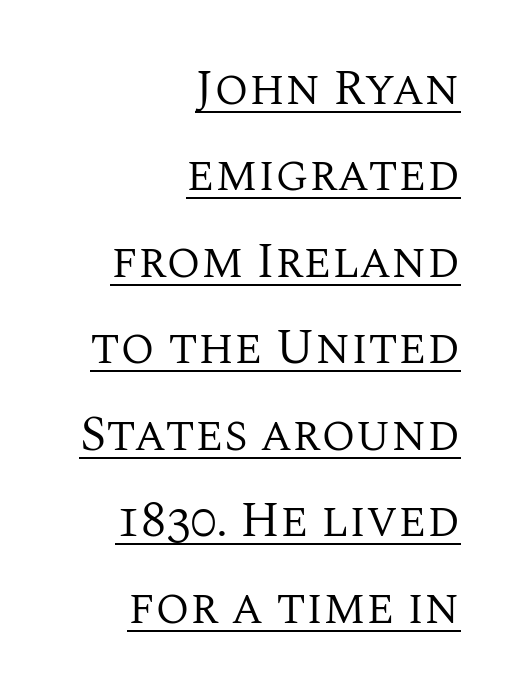
Q: Is the text bold? A: No.
Q: Is the text italic (slanted)? A: No, it is upright.
Q: Is the typeface a serif or a sans-serif typeface? A: Serif.
Q: Is the text underlined? A: Yes.
Q: How is the paragraph aligned? A: Right-aligned.
Q: Is the spacing between letters normal or unusually wide? A: Normal.
Q: Width (condensed, normal, or wide)? A: Normal.
Q: Stroke contrast? A: Medium.
Q: x-height? A: Large.
Q: Monospaced? A: No.
